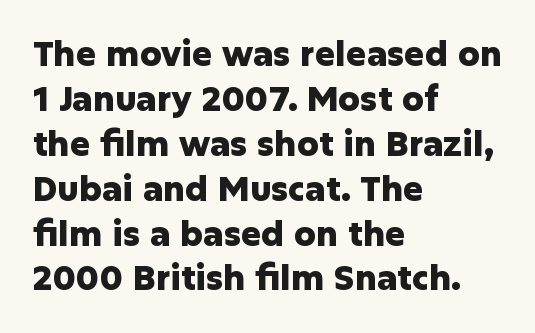
Clear beneath every line of the passage. The rows are spaced the way most documents space them. The passage shown is typed in a proportional face where columns would drift. Does the lettering tilt? It doesn't — this is upright. Typeset ragged right — the left edge is the straight one. Grotesque or geometric, the face here clearly has no serifs.
